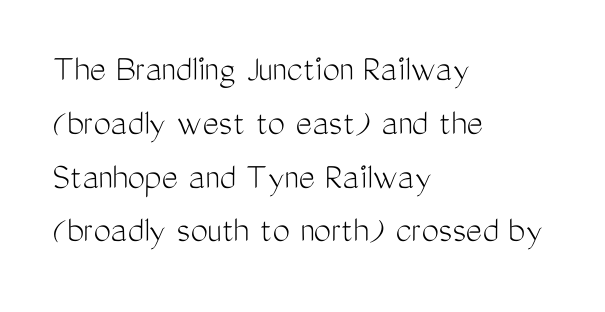
Q: Is the text bold? A: No.
Q: Is the text italic (slanted)? A: No, it is upright.
Q: Is the typeface a serif or a sans-serif typeface? A: Sans-serif.
Q: Is the text underlined? A: No.
Q: How is the paragraph aligned? A: Left-aligned.
Q: Is the spacing between letters normal or unusually wide? A: Normal.
Q: Is the spacing between lines tight, normal or loose? A: Normal.
Q: Width (condensed, normal, or wide)? A: Condensed.
Q: Stroke contrast? A: Medium.
Q: x-height? A: Medium.
Q: Monospaced? A: No.
